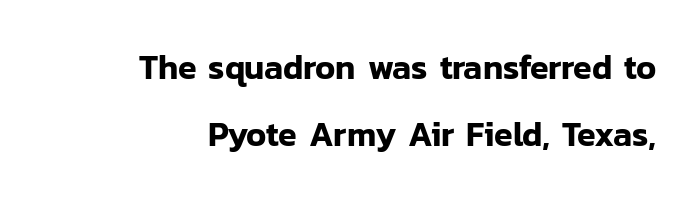
Bare-footed words on every line. No italicization has been applied; the sample stays upright. The passage shown is typed in a proportional face where columns would drift. Summary of vertical rhythm: relaxed, with wide interline spacing. How are the letters spaced? Ordinarily, with no added tracking.
